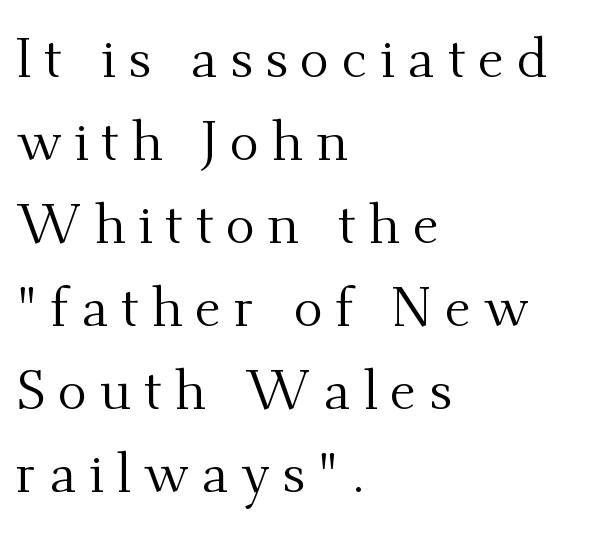
In terms of letterform style, serifs are clearly present. The lettering holds an erect, upright posture throughout. Each stroke keeps to a modest, everyday thickness or less. How would I describe the line gaps? Plain and ordinary.
